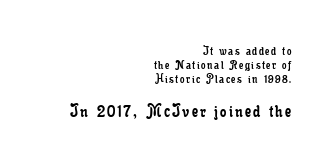
The passage shown stacks its lines with hardly any gap. The zone under the glyphs is completely vacant. One-word summary of the alignment: right. The letters stand upright; this is a roman face. Heaviness? Minimal to ordinary, like unemphasized prose.
